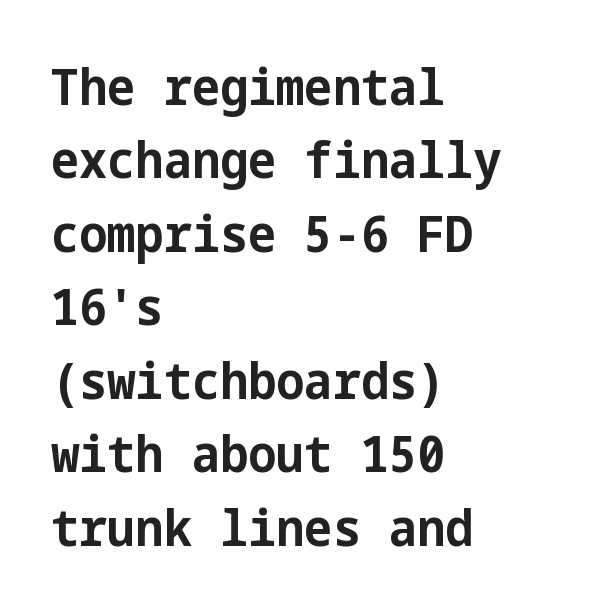
One-word summary of the alignment: left. The passage shown is typeset with a sans-serif family. Notice how thick the strokes are: this is what a full bold looks like. Do the letters lean? They stand straight.
